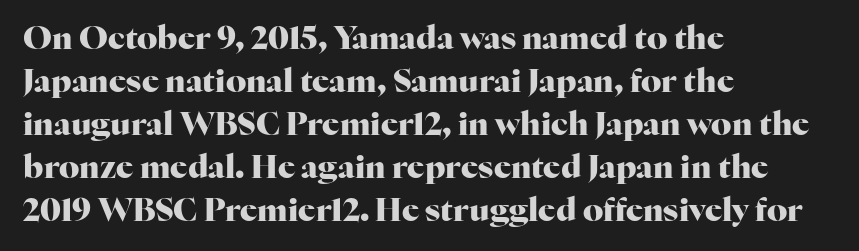
The image shows 32 px heavy serif type, upright; set left-aligned, normal line spacing (1.34x), normal letter spacing, not underlined; high stroke contrast and a medium x-height.
